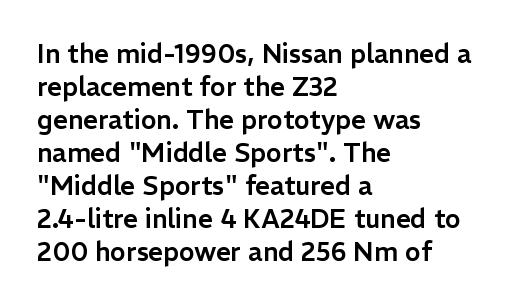
The foot of each line stays bare and open. Leading matches the norm, producing a regular column. The paragraph shown leans on its left margin. The gaps between neighbouring characters are ordinary and unremarkable. Italic? Not at all — the glyphs are vertical.
